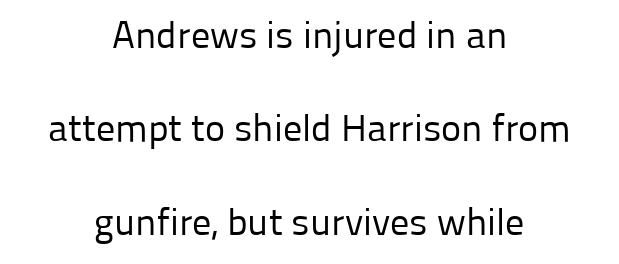
The image shows 38 px regular-weight sans-serif type, upright; set centered, loose line spacing (2.46x), normal letter spacing, not underlined; low stroke contrast and a medium x-height.
